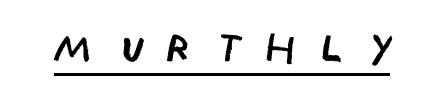
What stands out about the letter spacing? Its width — letters are far apart. The characters are drawn with everyday or finer stroke widths. In designer terms, the underline attribute is active on this setting. What kind of face is this? One without serifs — a sans. Each letter keeps its own natural width here, so spacing adapts to shape.
